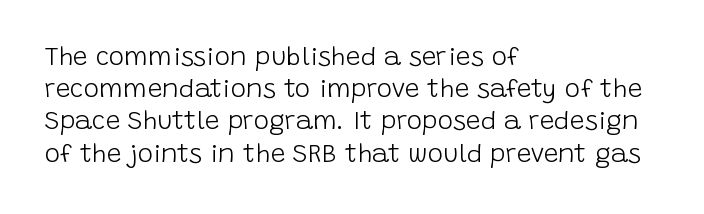
No letter is thick-stroked: the sample isn't bold. The lettering stays uniformly vertical, giving the passage a roman look. This sample uses plain, unmodified letter spacing. These lines stack with their left ends in a neat column. The gap between lines stays unmarked.
